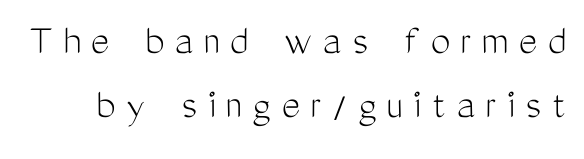
Horizontal bands of white between lines are of average thickness. Here the designer chose a conventional face with non-uniform glyph widths. The face used here is rendered with a markedly widened letterfit. The letters look calm and open, with moderate or lighter stems. If you drew a line through each stem, it would be perfectly vertical.
